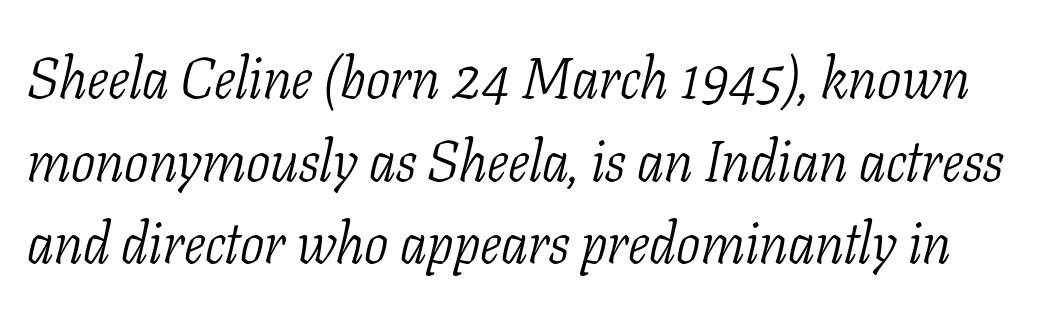
The image shows 57 px light, condensed serif type, italic (leaning right); set normal line spacing (1.45x), normal letter spacing, not underlined; low stroke contrast and a medium x-height.
